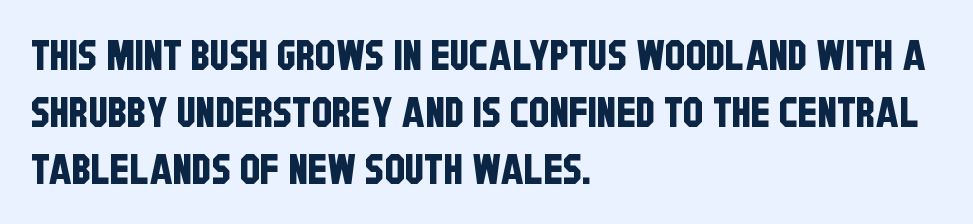
The image shows 41 px condensed sans-serif type; set left-aligned, normal line spacing (1.39x), normal letter spacing, not underlined; low stroke contrast and a large x-height.
